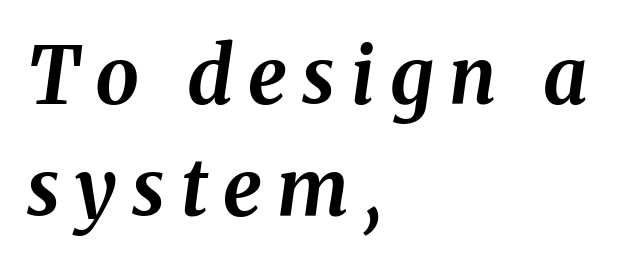
{"italic": "yes", "lean": "right", "slant_degrees": 8, "bold": "yes", "weight": "bold", "width": "normal", "stroke_contrast": "medium", "x_height": "medium", "monospaced": "no", "underline": "no", "align": "left", "line_spacing": "normal", "line_spacing_ratio": 1.44, "letter_spacing": "wide", "letter_spacing_em": 0.2, "glyph_px": 78}
